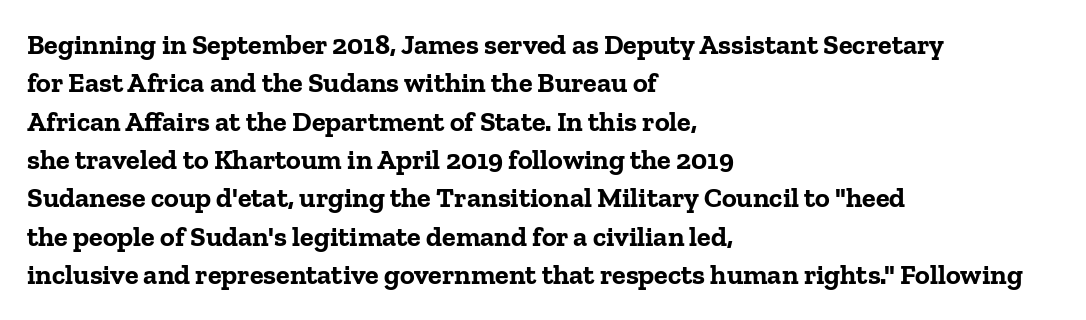
Teacher's note: observe the even left margin — that is flush-left alignment. Type style note: has serifs. This rendering features lettering with no underline. Thick stems and heavy bowls — unmistakably bold. One glance says typical: line gaps are just what's usual. The letters sit at their default tracking, neither squeezed nor spread.
